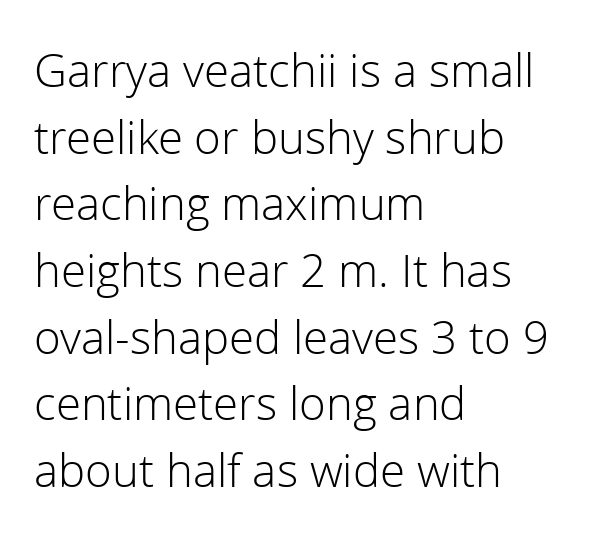
{"serif": "no", "italic": "no", "bold": "no", "weight": "light", "width": "normal", "stroke_contrast": "low", "x_height": "medium", "monospaced": "no", "underline": "no", "align": "left", "line_spacing": "normal", "line_spacing_ratio": 1.36, "letter_spacing": "normal", "letter_spacing_em": 0.0, "glyph_px": 49}
